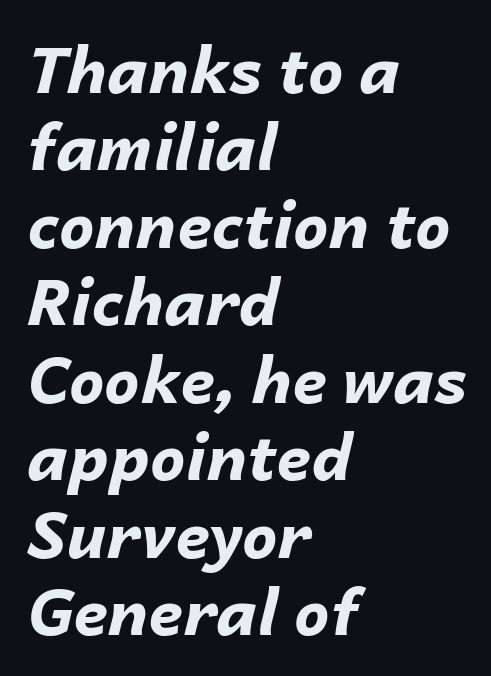
Students, this is bold: see how much ink each stroke carries. Lines of text with bare space underneath. Teacher's note: observe the even left margin — that is flush-left alignment. The rendering keeps characters at their native spacing. This sample uses an oblique cut, with every glyph tilted off the vertical. Think of a printed novel: that variable character pitch is what you see here.
